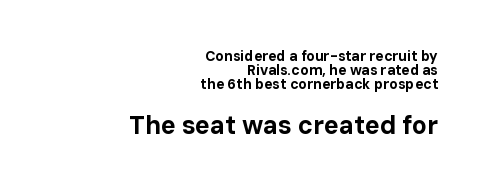
This rendering uses right alignment, leaving the left contour irregular. Default kerning and tracking; the words read as compact shapes. Unmarked baselines from the first word to the last. A dark, heavy texture on the line: the type is bold.
